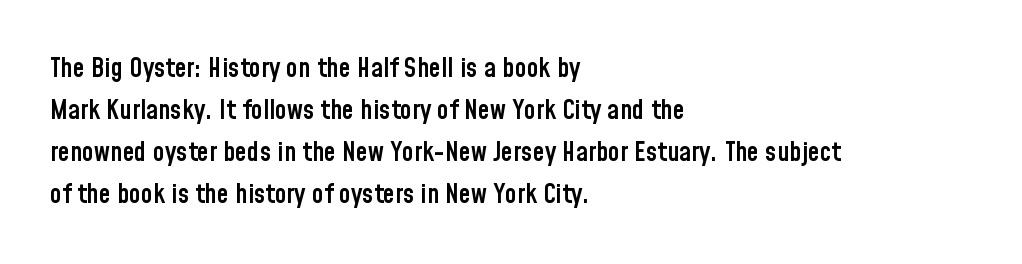
Q: Is the text bold? A: Semi-bold.
Q: Is the text italic (slanted)? A: No, it is upright.
Q: Is the text underlined? A: No.
Q: How is the paragraph aligned? A: Left-aligned.
Q: Is the spacing between letters normal or unusually wide? A: Normal.
Q: Is the spacing between lines tight, normal or loose? A: Normal.
